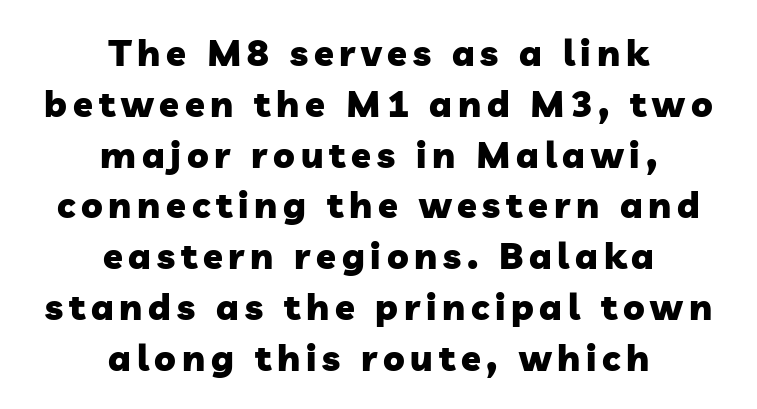
Each letter's strokes conclude bluntly, with no projecting serifs. Looks like regular typesetting: each glyph gets only the width it needs. This sample is center-justified, so both line endings float freely. Bare-footed words on every line. Caption: bold face, heavy strokes. In terms of leading, this rendering sits right in the middle.
